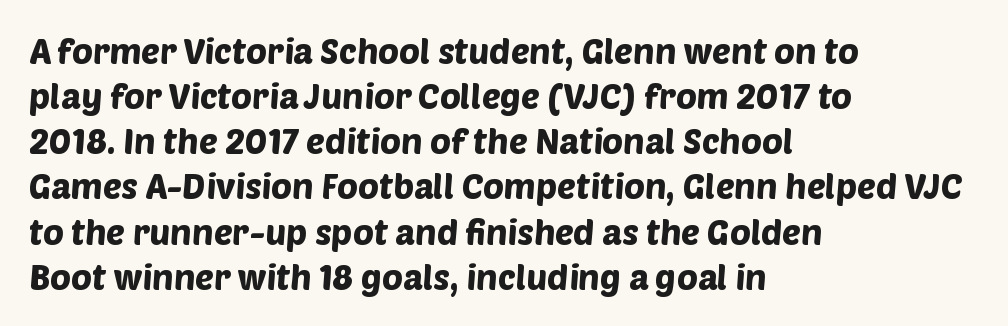
{"serif": "no", "width": "normal", "stroke_contrast": "low", "x_height": "large", "monospaced": "no", "underline": "no", "align": "left", "line_spacing": "normal", "line_spacing_ratio": 1.29, "letter_spacing": "normal", "letter_spacing_em": 0.0, "glyph_px": 35}
